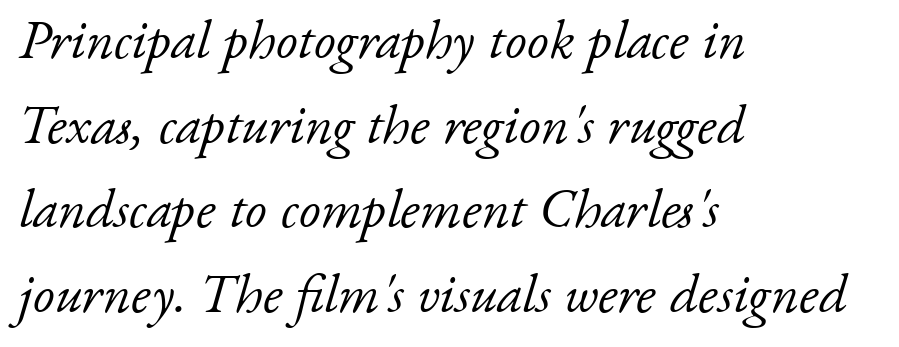
The image shows 55 px light serif type, italic (leaning right); set left-aligned, normal line spacing (1.54x), normal letter spacing, not underlined; low stroke contrast and a small x-height.
